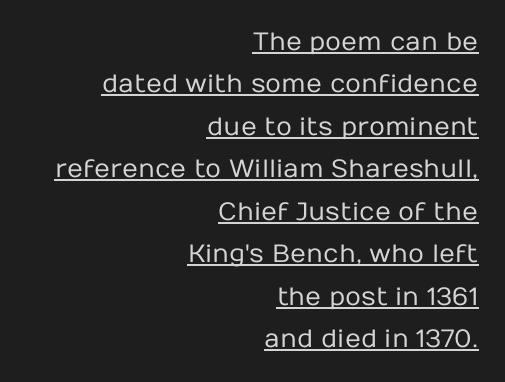
Q: Is the text bold? A: No.
Q: Is the text italic (slanted)? A: No, it is upright.
Q: Is the text underlined? A: Yes.
Q: How is the paragraph aligned? A: Right-aligned.
Q: Is the spacing between letters normal or unusually wide? A: Normal.
Q: Is the spacing between lines tight, normal or loose? A: Normal.
